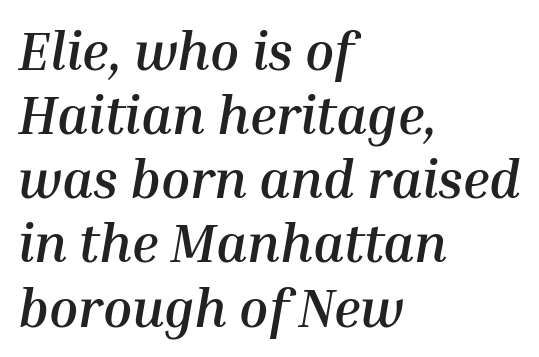
{"italic": "yes", "lean": "right", "slant_degrees": 10, "bold": "yes", "weight": "semibold", "width": "normal", "stroke_contrast": "medium", "x_height": "medium", "monospaced": "no", "underline": "no", "align": "left", "line_spacing_ratio": 1.21, "letter_spacing": "normal", "letter_spacing_em": 0.0, "glyph_px": 53}
